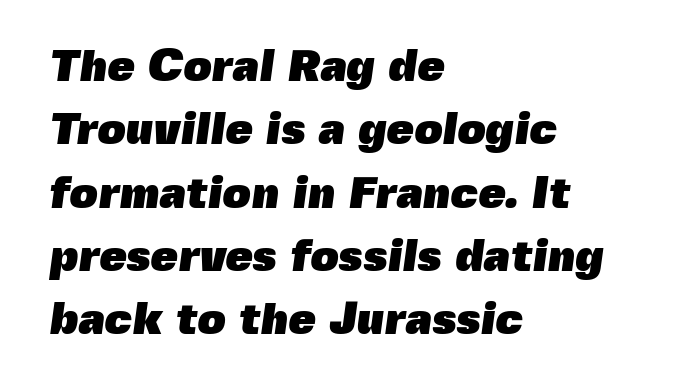
The image shows 44 px heavy sans-serif type; set left-aligned, normal line spacing (1.44x), normal letter spacing, not underlined; a medium x-height.
